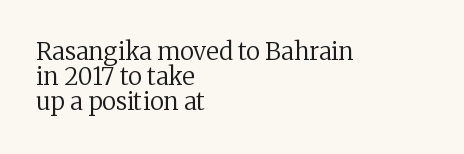
These lines keep a tight, regular rhythm from letter to letter. This is the regular roman posture of the typeface. Heaviness? Minimal to ordinary, like unemphasized prose. Vertical spacing — tight. Underline: absent. Casual observation: everything's shoved over to the left.
